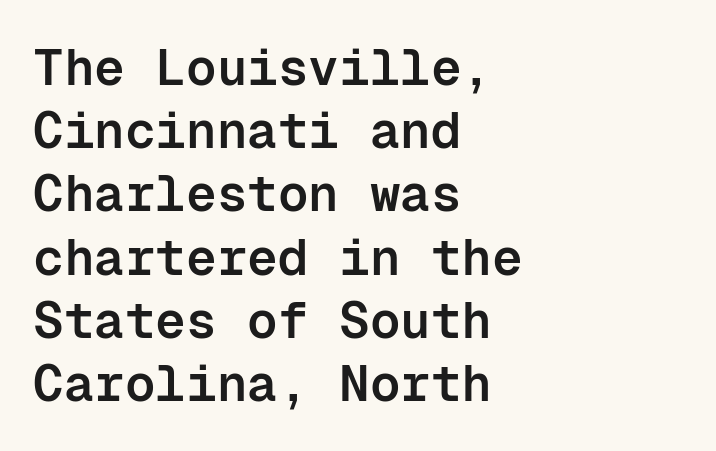
The image shows 51 px semibold sans-serif type, upright, monospaced; set left-aligned, line spacing 1.24x, normal letter spacing, not underlined; low stroke contrast and a medium x-height.
